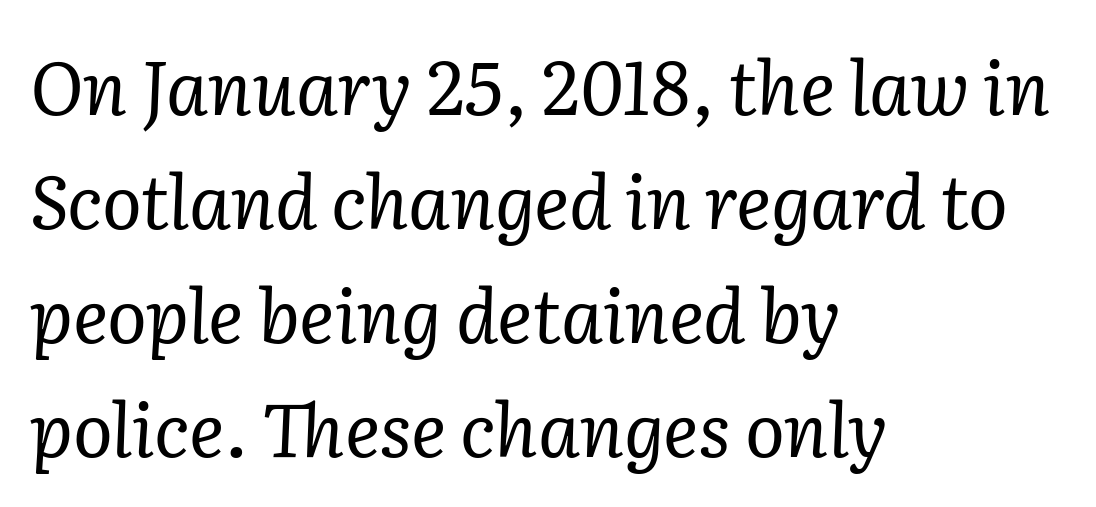
Q: Is the text bold? A: No.
Q: Is the text italic (slanted)? A: Yes, it leans right by about 2 degrees.
Q: Is the typeface a serif or a sans-serif typeface? A: Serif.
Q: Is the text underlined? A: No.
Q: How is the paragraph aligned? A: Left-aligned.
Q: Is the spacing between letters normal or unusually wide? A: Normal.
Q: Is the spacing between lines tight, normal or loose? A: Normal.
Q: Width (condensed, normal, or wide)? A: Normal.
Q: Stroke contrast? A: Low.
Q: x-height? A: Medium.
Q: Monospaced? A: No.
